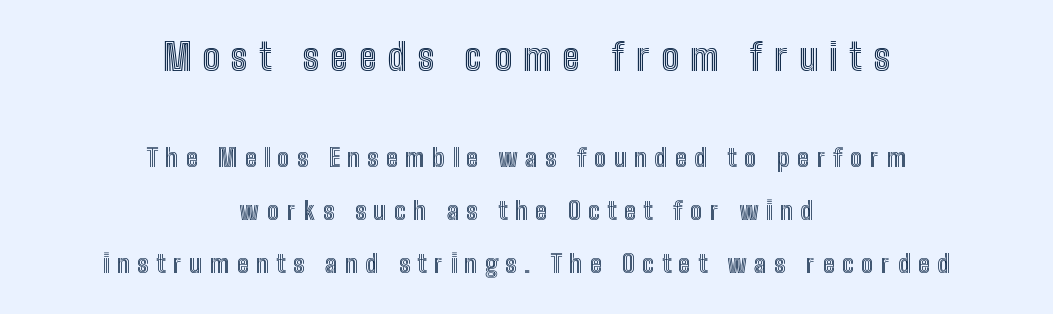
Q: Is the text italic (slanted)? A: No, it is upright.
Q: Is the text underlined? A: No.
Q: How is the paragraph aligned? A: Centered.
Q: Is the spacing between letters normal or unusually wide? A: Unusually wide.
Q: Is the spacing between lines tight, normal or loose? A: Loose.
Q: Which block of text is set in a larger size, the first (top) or the second (bottom)? A: The first (top) one.
Q: Width (condensed, normal, or wide)? A: Condensed.
Q: x-height? A: Medium.
Q: Monospaced? A: No.
